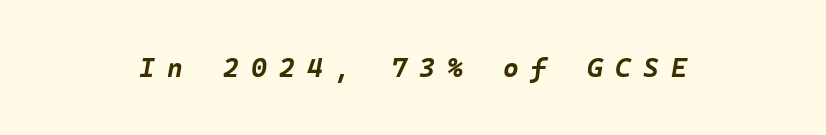
Compared with typical body copy, the letter spacing here is much looser. These lines carry a lot of weight — the face is fully bold. The passage shown is not underscored anywhere. The glyphs look as if they've been sheared to an angle.
